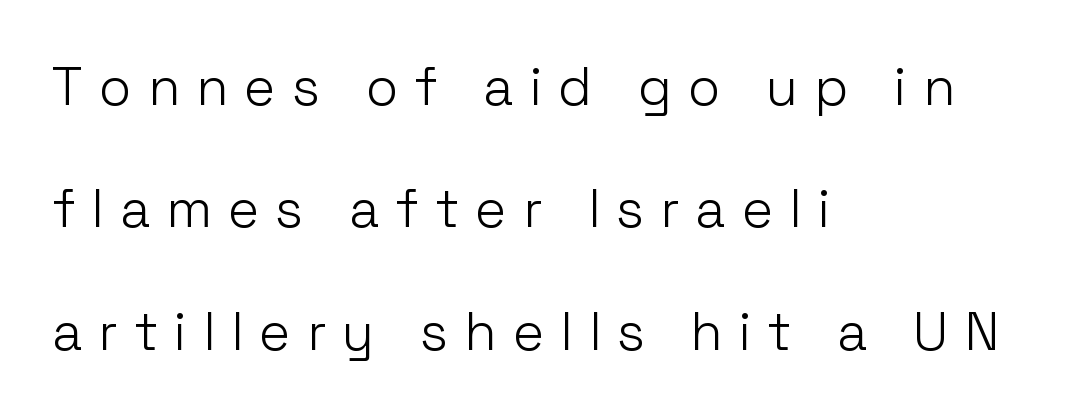
The image shows 53 px light sans-serif type, upright; set left-aligned, loose line spacing (2.31x), unusually wide letter spacing (+0.3 em), not underlined; low stroke contrast and a medium x-height.
